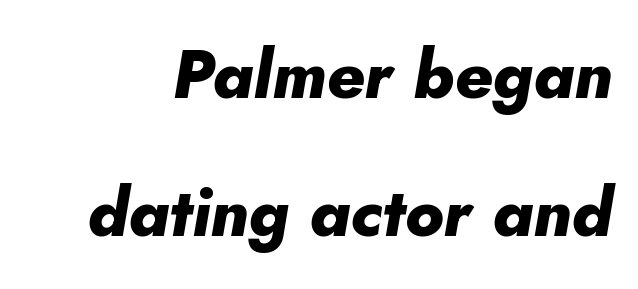
The image shows 67 px heavy type, italic (leaning right); set loose line spacing (2.06x), normal letter spacing, not underlined; low stroke contrast and a small x-height.
